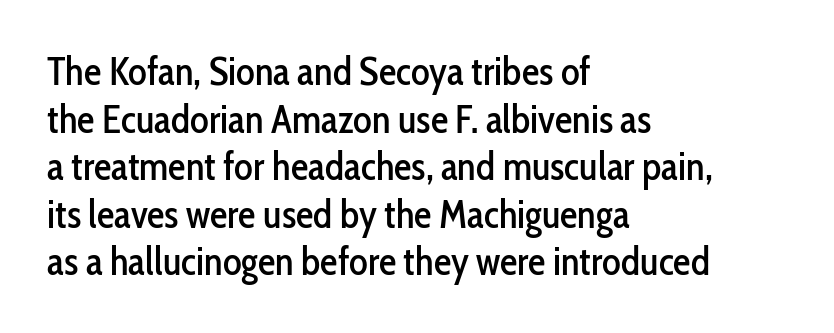
The image shows 39 px condensed sans-serif type, upright; set left-aligned, line spacing 1.22x, normal letter spacing, not underlined; low stroke contrast and a medium x-height.
